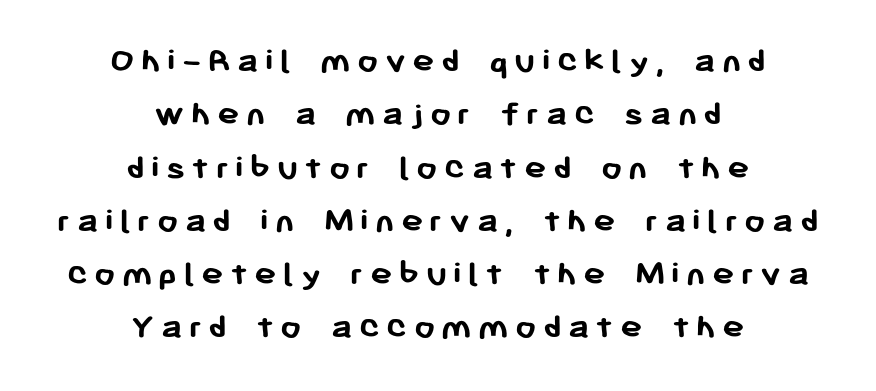
The image shows 37 px semibold sans-serif type, upright; set centered, normal line spacing (1.44x), not underlined; low stroke contrast and a medium x-height.
